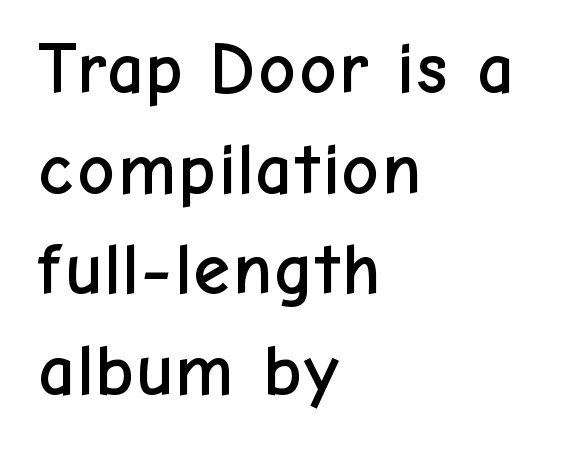
{"serif": "no", "italic": "no", "width": "normal", "stroke_contrast": "low", "x_height": "medium", "monospaced": "no", "underline": "no", "align": "left", "line_spacing": "normal", "line_spacing_ratio": 1.38, "letter_spacing": "normal", "letter_spacing_em": 0.0, "glyph_px": 73}
